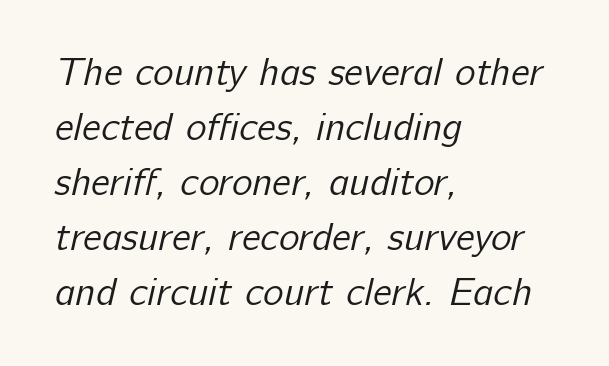
Q: Is the text bold? A: No.
Q: Is the typeface a serif or a sans-serif typeface? A: Sans-serif.
Q: Is the text underlined? A: No.
Q: How is the paragraph aligned? A: Left-aligned.
Q: Is the spacing between letters normal or unusually wide? A: Normal.
Q: Is the spacing between lines tight, normal or loose? A: Normal.
Q: Width (condensed, normal, or wide)? A: Normal.
Q: Stroke contrast? A: Low.
Q: x-height? A: Medium.
Q: Monospaced? A: No.
